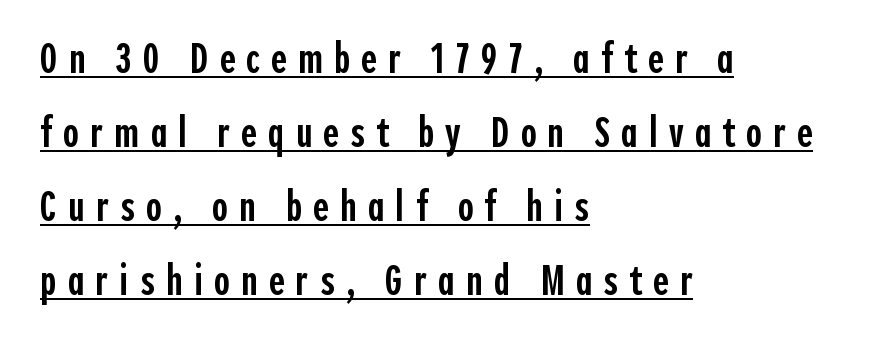
Q: Is the text bold? A: Semi-bold.
Q: Is the text italic (slanted)? A: No, it is upright.
Q: Is the typeface a serif or a sans-serif typeface? A: Sans-serif.
Q: Is the text underlined? A: Yes.
Q: How is the paragraph aligned? A: Left-aligned.
Q: Is the spacing between letters normal or unusually wide? A: Unusually wide.
Q: Width (condensed, normal, or wide)? A: Condensed.
Q: x-height? A: Medium.
Q: Monospaced? A: No.
